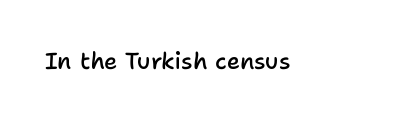
The image shows 23 px text type, upright; set normal letter spacing, not underlined.
